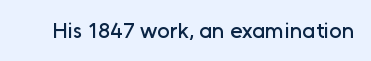
The image shows 22 px text type, upright; set normal letter spacing, not underlined.
